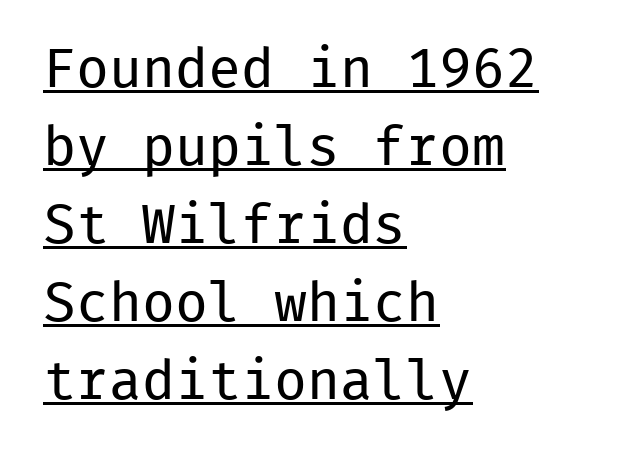
The strokes carry an ordinary text weight at most. What decoration does the sample have? An underline. Do the characters align in a grid? Yes, the font is monospaced. Spacing between characters is what you'd get straight out of the box. This is the regular roman posture of the typeface. The passage shown is typeset with a sans-serif family.
